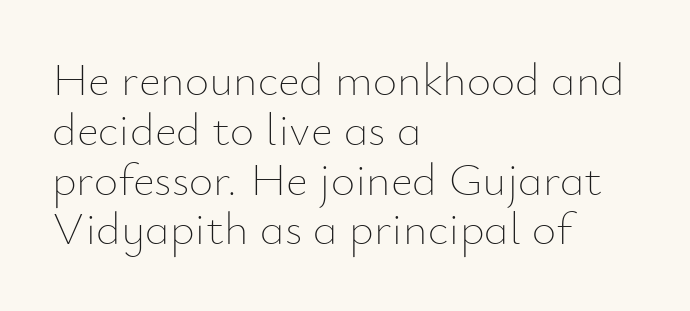
The letterforms sit shoulder to shoulder at normal distance. Unlike italic type, these characters show no tilt at all. Looks like regular typesetting: each glyph gets only the width it needs. Reading down the block, your eye returns to a fixed left position each line. Each stroke keeps to a modest, everyday thickness or less.
